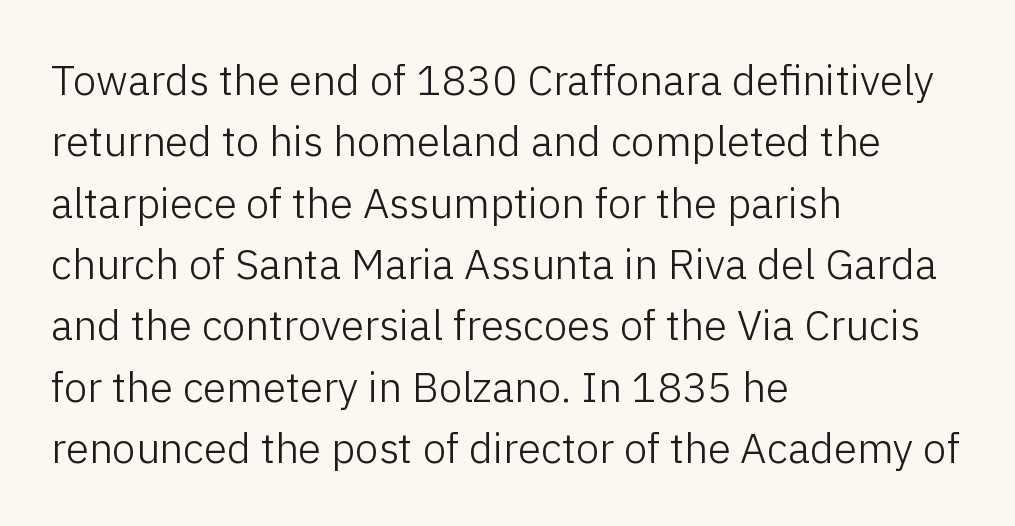
No italicization has been applied; the sample stays upright. Are there feet on the stems? There aren't — it's a sans. The rows are spaced the way most documents space them. This sample is left-justified, so line endings fall wherever the words run out. Descender tails drop into unmarked territory.
